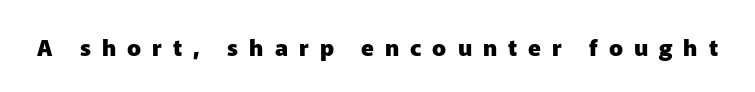
{"italic": "no", "bold": "yes", "underline": "no", "letter_spacing": "wide", "letter_spacing_em": 0.48, "glyph_px": 23}
